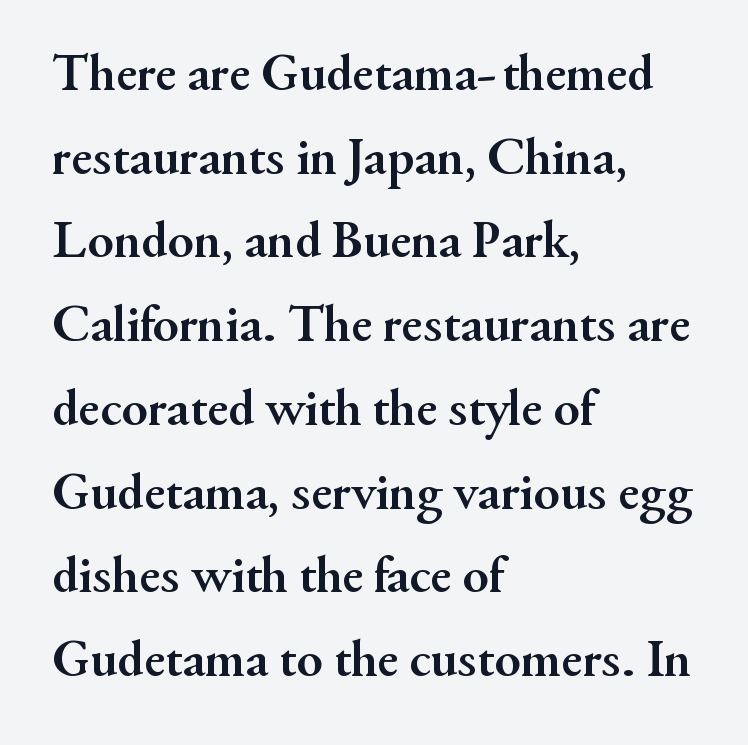
The image shows 53 px semibold serif type, upright; set left-aligned, normal line spacing (1.58x), normal letter spacing, not underlined; medium stroke contrast and a small x-height.
